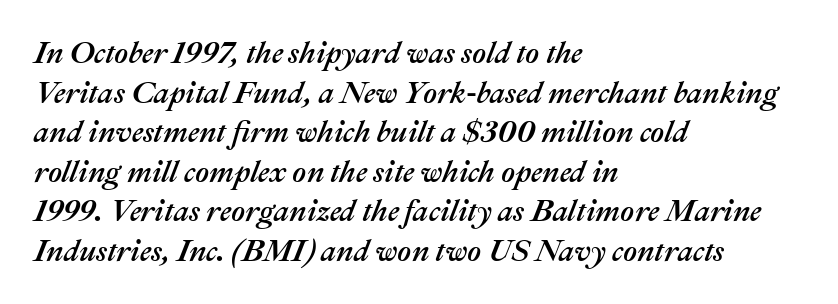
The paragraph shown leans on its left margin. Is this a fixed-width face? No — the glyphs have proportional, varying widths. These lines keep a tight, regular rhythm from letter to letter. The font's italic variant was chosen for this text.
